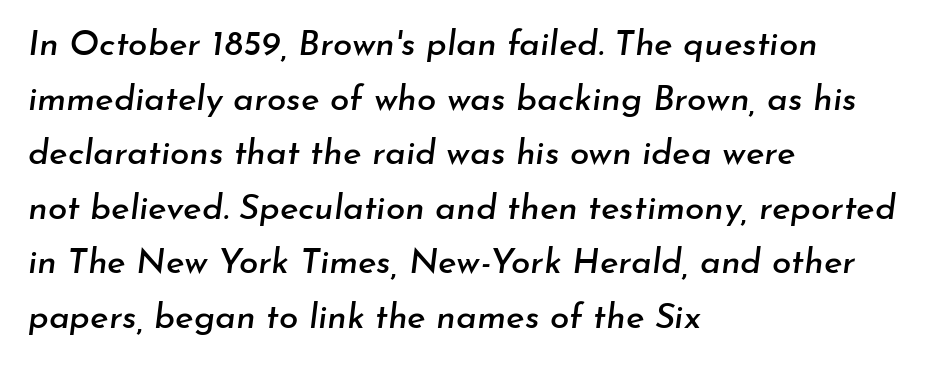
The image shows 35 px text type, italic (leaning right); set left-aligned, normal line spacing (1.56x), normal letter spacing, not underlined; low stroke contrast and a small x-height.
